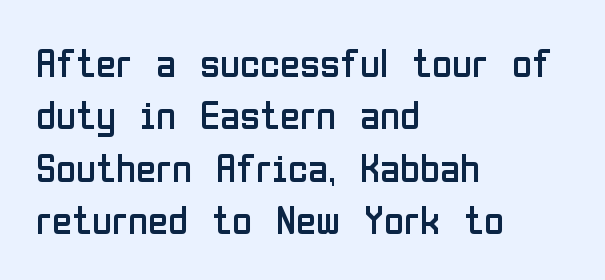
Q: Is the text bold? A: No.
Q: Is the text italic (slanted)? A: No, it is upright.
Q: Is the typeface a serif or a sans-serif typeface? A: Sans-serif.
Q: Is the text underlined? A: No.
Q: How is the paragraph aligned? A: Left-aligned.
Q: Is the spacing between letters normal or unusually wide? A: Normal.
Q: Is the spacing between lines tight, normal or loose? A: Normal.
Q: Width (condensed, normal, or wide)? A: Condensed.
Q: Stroke contrast? A: Low.
Q: x-height? A: Medium.
Q: Monospaced? A: No.
